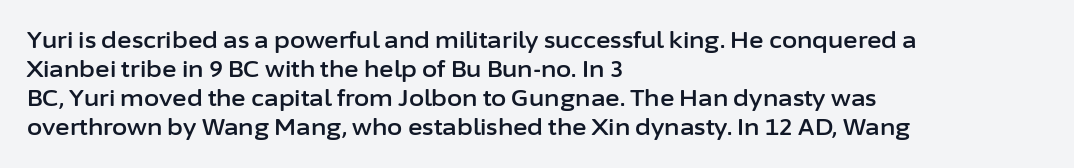
The image shows 22 px text type, upright; set left-aligned, normal line spacing (1.32x), normal letter spacing, not underlined.
